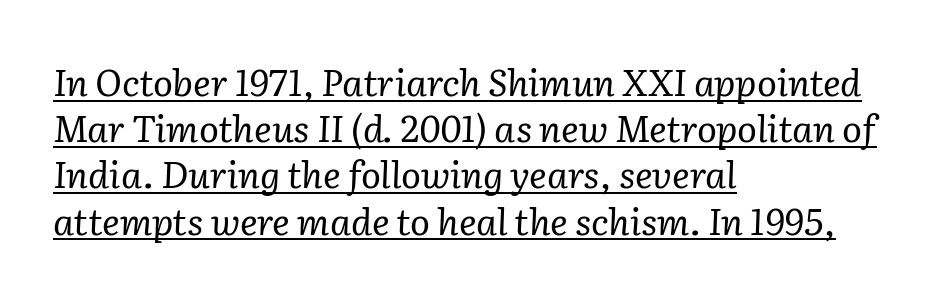
The image shows 37 px regular-weight serif type, italic (leaning right); set left-aligned, normal line spacing (1.25x), normal letter spacing, underlined; low stroke contrast and a medium x-height.
